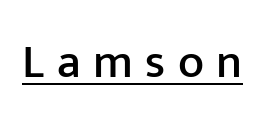
{"serif": "no", "italic": "no", "width": "normal", "stroke_contrast": "low", "x_height": "medium", "monospaced": "no", "underline": "yes", "letter_spacing": "wide", "letter_spacing_em": 0.26, "glyph_px": 48}
